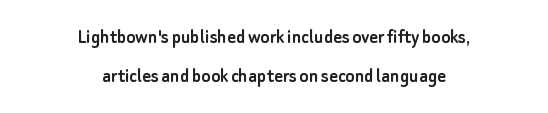
The glyphs are unaccompanied by any horizontal stroke below them. Posture: straight, roman, zero tilt. Typeset on center — no edge is straight. Spacing between characters is what you'd get straight out of the box.
